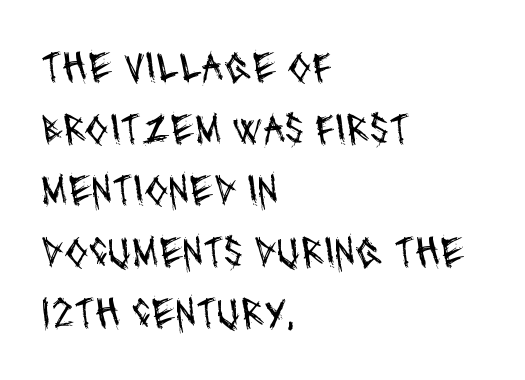
{"serif": "no", "bold": "no", "weight": "regular", "width": "condensed", "stroke_contrast": "medium", "x_height": "large", "monospaced": "no", "underline": "no", "align": "left", "line_spacing": "normal", "line_spacing_ratio": 1.4, "letter_spacing": "normal", "letter_spacing_em": 0.0, "glyph_px": 44}
